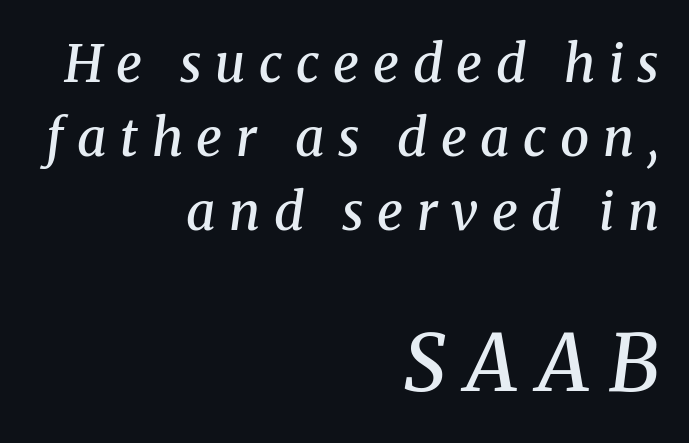
{"serif": "yes", "italic": "yes", "lean": "right", "slant_degrees": 8, "bold": "semi", "weight": "semibold", "width": "normal", "stroke_contrast": "medium", "x_height": "medium", "monospaced": "no", "underline": "no", "align": "right", "line_spacing": "normal", "line_spacing_ratio": 1.42, "letter_spacing": "wide", "letter_spacing_em": 0.26, "larger_block": "second", "size_ratio": 1.5, "glyph_px": 78}
